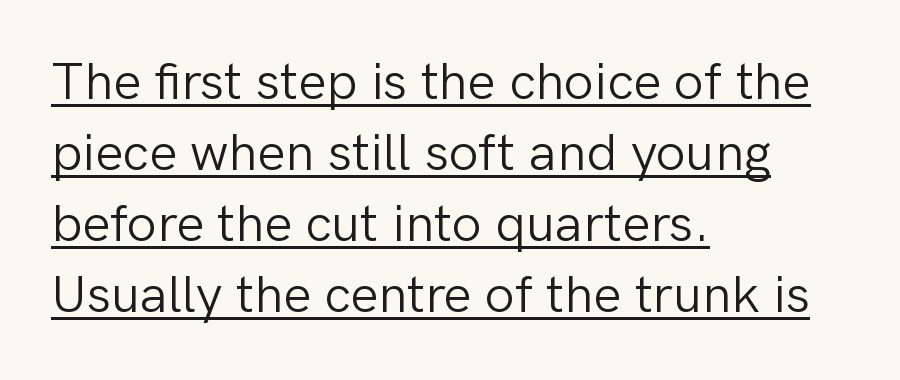
The image shows 53 px light sans-serif type, upright; set left-aligned, normal line spacing (1.34x), normal letter spacing, underlined; low stroke contrast and a medium x-height.
